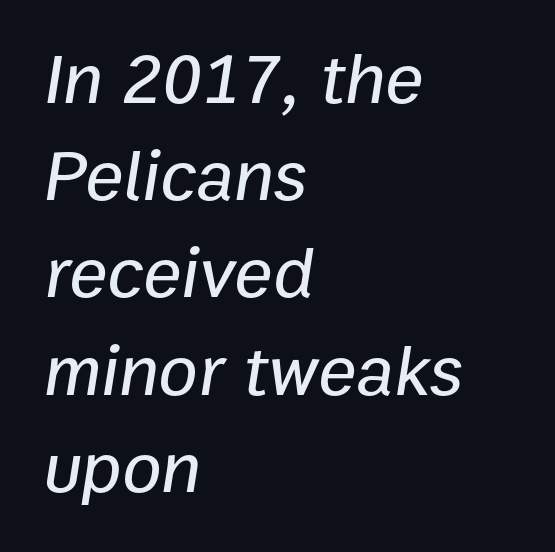
{"italic": "yes", "lean": "right", "slant_degrees": 9, "width": "normal", "stroke_contrast": "low", "x_height": "medium", "monospaced": "no", "underline": "no", "align": "left", "line_spacing": "normal", "line_spacing_ratio": 1.35, "letter_spacing": "normal", "letter_spacing_em": 0.0, "glyph_px": 72}
